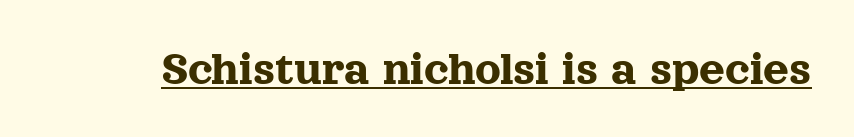
Q: Is the text italic (slanted)? A: No, it is upright.
Q: Is the typeface a serif or a sans-serif typeface? A: Serif.
Q: Is the text underlined? A: Yes.
Q: Is the spacing between letters normal or unusually wide? A: Normal.
Q: Width (condensed, normal, or wide)? A: Normal.
Q: x-height? A: Medium.
Q: Monospaced? A: No.
